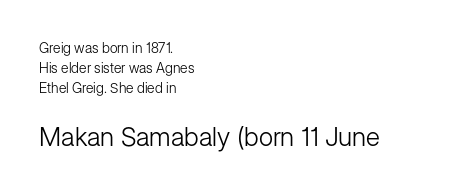
No extra tracking has been applied to these lines. No extra ink here — the face is not bold. Is the lower block the larger one? Yes — the lower block carries the bigger type. The lettering holds an erect, upright posture throughout. Anything drawn beneath the words? Only blank space.
